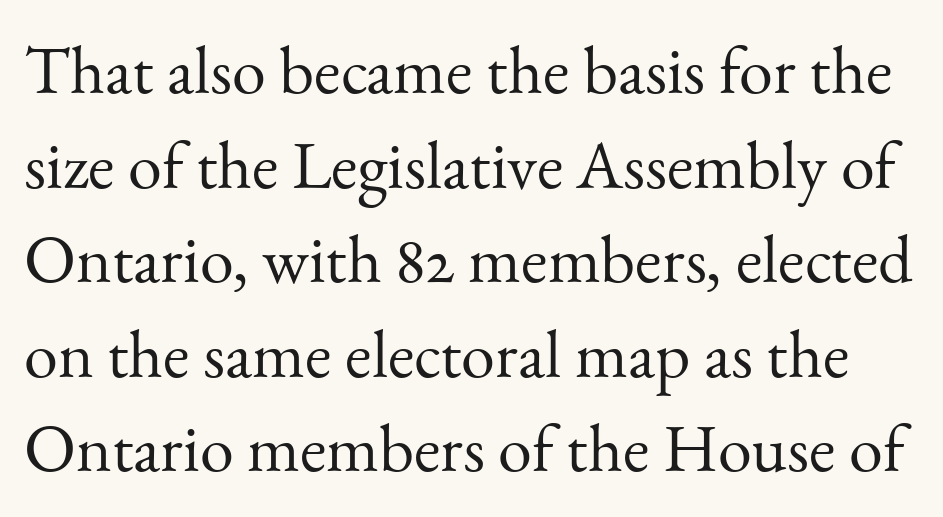
The image shows 68 px light serif type, upright; set normal line spacing (1.39x), normal letter spacing, not underlined; medium stroke contrast and a small x-height.
